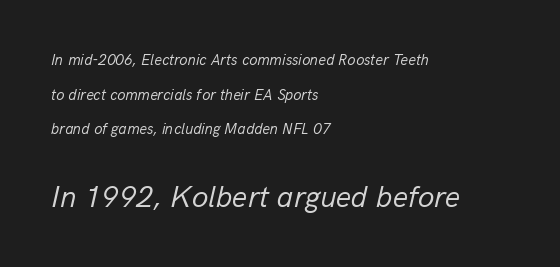
Q: Is the text bold? A: No.
Q: Is the text italic (slanted)? A: Yes, it leans right by about 13 degrees.
Q: Is the text underlined? A: No.
Q: How is the paragraph aligned? A: Left-aligned.
Q: Is the spacing between letters normal or unusually wide? A: Normal.
Q: Is the spacing between lines tight, normal or loose? A: Loose.
Q: Which block of text is set in a larger size, the first (top) or the second (bottom)? A: The second (bottom) one.
Q: Width (condensed, normal, or wide)? A: Normal.
Q: Stroke contrast? A: Low.
Q: x-height? A: Medium.
Q: Monospaced? A: No.
